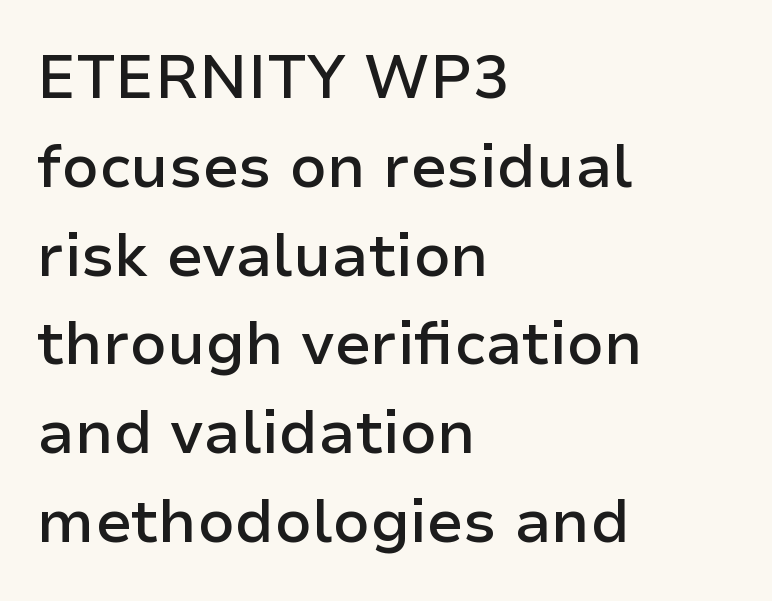
{"serif": "no", "italic": "no", "bold": "semi", "weight": "semibold", "width": "normal", "stroke_contrast": "low", "x_height": "medium", "monospaced": "no", "underline": "no", "align": "left", "line_spacing": "normal", "line_spacing_ratio": 1.48, "letter_spacing": "normal", "letter_spacing_em": 0.0, "glyph_px": 60}
